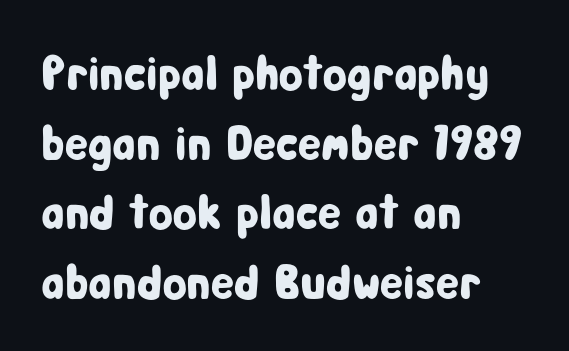
Q: Is the text italic (slanted)? A: No, it is upright.
Q: Is the typeface a serif or a sans-serif typeface? A: Sans-serif.
Q: Is the text underlined? A: No.
Q: How is the paragraph aligned? A: Left-aligned.
Q: Is the spacing between letters normal or unusually wide? A: Normal.
Q: Is the spacing between lines tight, normal or loose? A: Normal.
Q: Width (condensed, normal, or wide)? A: Condensed.
Q: Stroke contrast? A: Low.
Q: x-height? A: Medium.
Q: Monospaced? A: No.
